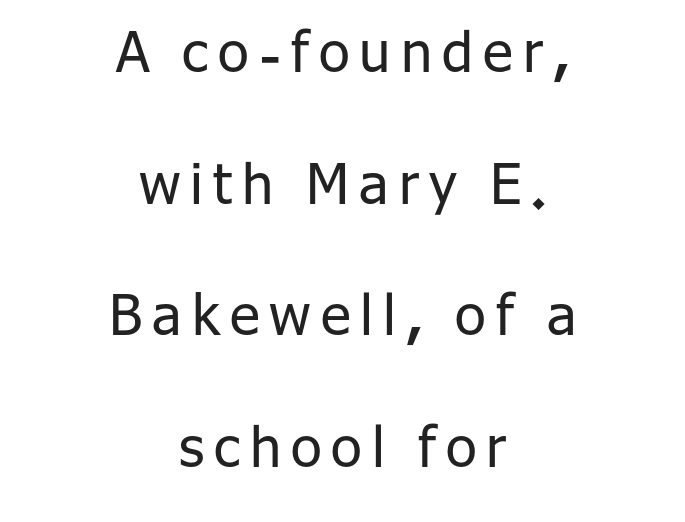
The image shows 56 px regular-weight sans-serif type, upright; set centered, loose line spacing (2.35x), not underlined; low stroke contrast and a medium x-height.
